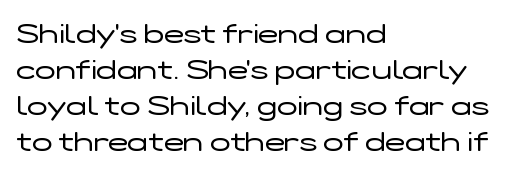
A clean baseline with only descenders dipping below it. The letters stand upright; this is a roman face. The letterforms sit shoulder to shoulder at normal distance. The compositor pushed each line to the left boundary.
